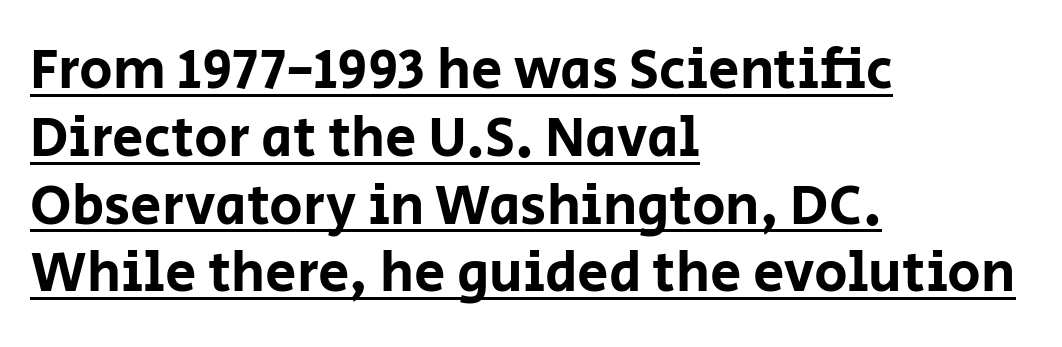
Q: Is the text italic (slanted)? A: No, it is upright.
Q: Is the typeface a serif or a sans-serif typeface? A: Sans-serif.
Q: Is the text underlined? A: Yes.
Q: How is the paragraph aligned? A: Left-aligned.
Q: Is the spacing between letters normal or unusually wide? A: Normal.
Q: Width (condensed, normal, or wide)? A: Normal.
Q: Stroke contrast? A: Low.
Q: x-height? A: Large.
Q: Monospaced? A: No.
